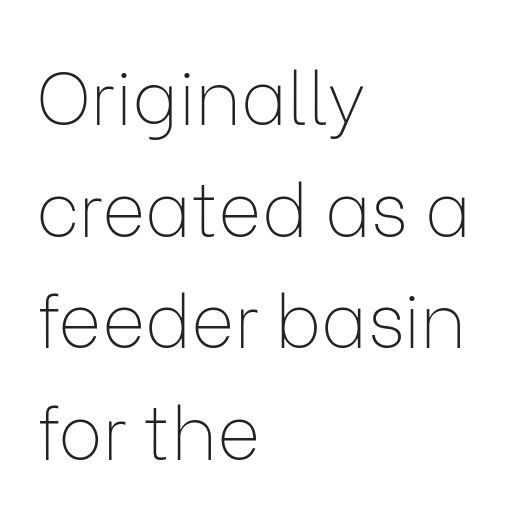
{"serif": "no", "italic": "no", "bold": "no", "weight": "thin", "width": "normal", "stroke_contrast": "low", "x_height": "medium", "monospaced": "no", "underline": "no", "align": "left", "line_spacing": "normal", "line_spacing_ratio": 1.51, "letter_spacing": "normal", "letter_spacing_em": 0.0, "glyph_px": 74}
